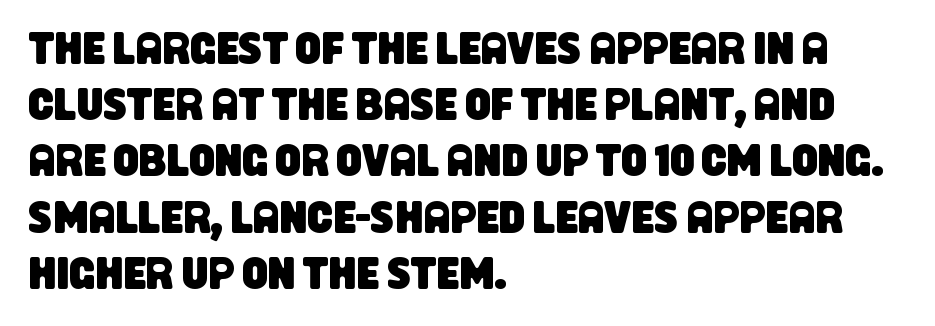
{"serif": "no", "width": "condensed", "stroke_contrast": "low", "x_height": "large", "monospaced": "no", "underline": "no", "align": "left", "line_spacing": "normal", "line_spacing_ratio": 1.25, "letter_spacing": "normal", "letter_spacing_em": 0.0, "glyph_px": 45}
